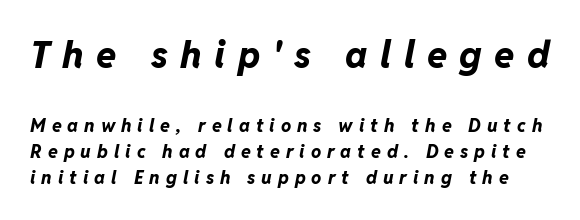
{"italic": "yes", "lean": "right", "slant_degrees": 11, "bold": "yes", "weight": "bold", "width": "normal", "stroke_contrast": "low", "x_height": "medium", "monospaced": "no", "underline": "no", "line_spacing": "normal", "line_spacing_ratio": 1.44, "letter_spacing": "wide", "letter_spacing_em": 0.33, "larger_block": "first", "size_ratio": 2.06, "glyph_px": 37}
